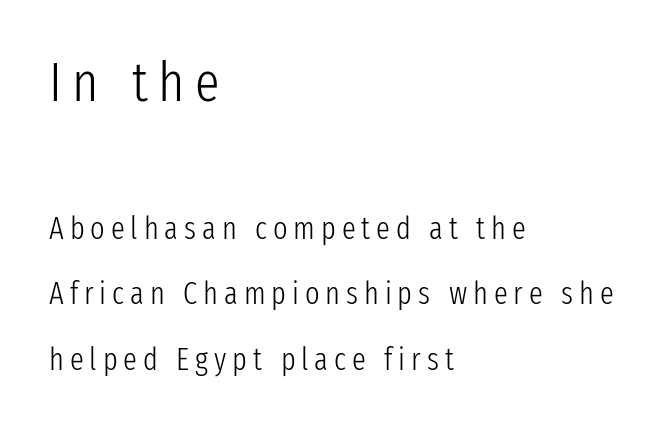
{"serif": "no", "italic": "no", "bold": "no", "weight": "light", "width": "condensed", "stroke_contrast": "low", "x_height": "medium", "monospaced": "no", "underline": "no", "align": "left", "line_spacing": "loose", "line_spacing_ratio": 2.12, "larger_block": "first", "size_ratio": 1.77, "glyph_px": 55}
